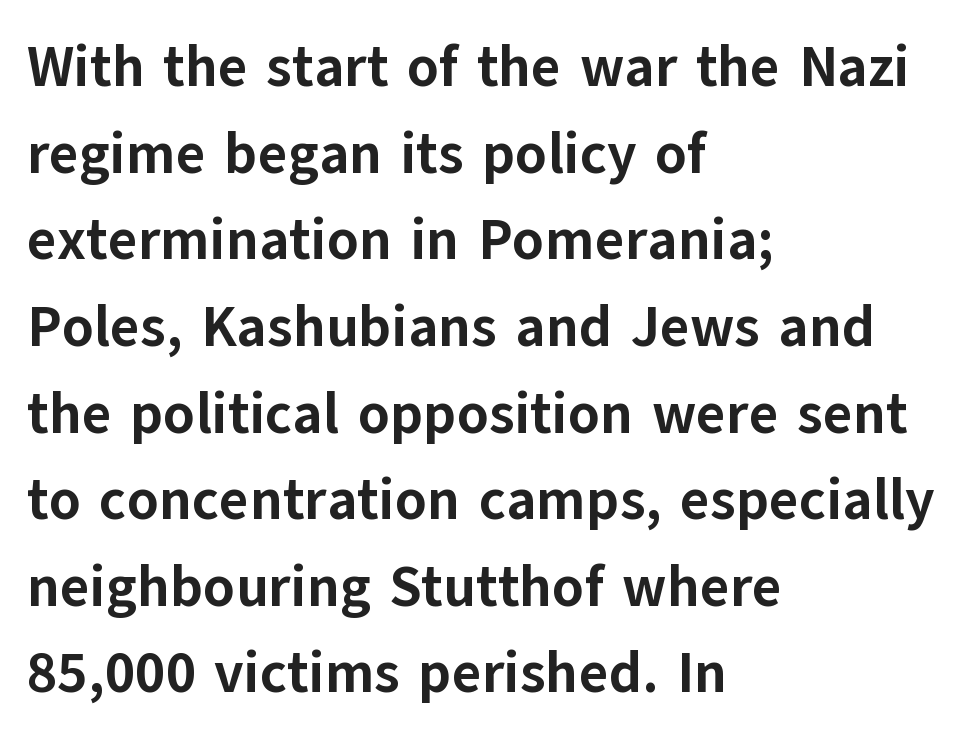
Q: Is the text bold? A: Yes.
Q: Is the text italic (slanted)? A: No, it is upright.
Q: Is the typeface a serif or a sans-serif typeface? A: Sans-serif.
Q: Is the text underlined? A: No.
Q: How is the paragraph aligned? A: Left-aligned.
Q: Is the spacing between letters normal or unusually wide? A: Normal.
Q: Is the spacing between lines tight, normal or loose? A: Normal.
Q: Width (condensed, normal, or wide)? A: Normal.
Q: Stroke contrast? A: Low.
Q: x-height? A: Medium.
Q: Monospaced? A: No.
